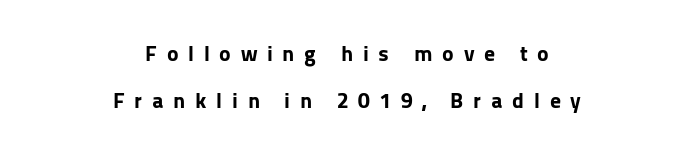
Q: Is the text bold? A: Yes.
Q: Is the text italic (slanted)? A: No, it is upright.
Q: Is the text underlined? A: No.
Q: How is the paragraph aligned? A: Centered.
Q: Is the spacing between letters normal or unusually wide? A: Unusually wide.
Q: Is the spacing between lines tight, normal or loose? A: Loose.
